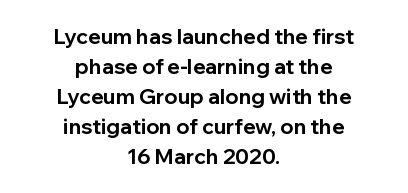
The image shows 21 px bold type, upright; set centered, normal line spacing (1.43x), normal letter spacing, not underlined.
